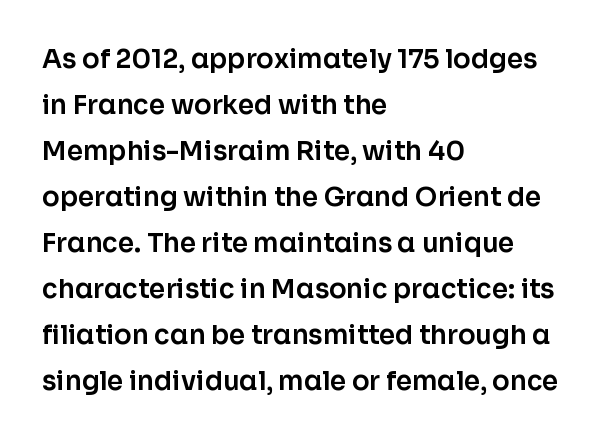
{"italic": "no", "underline": "no", "align": "left", "line_spacing_ratio": 1.77, "letter_spacing": "normal", "letter_spacing_em": 0.0, "glyph_px": 26}
